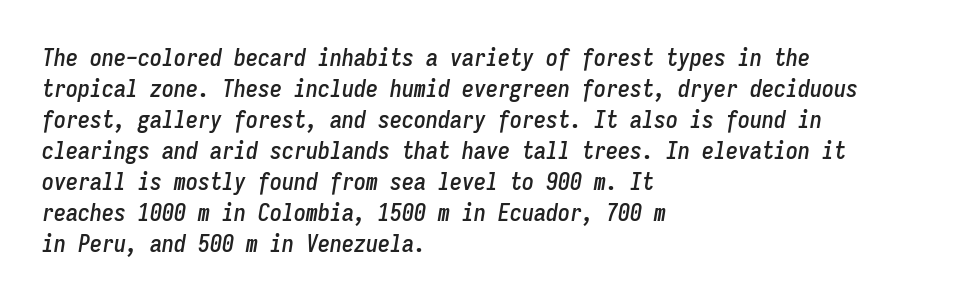
The image shows 24 px text type, italic (leaning right); set left-aligned, normal line spacing (1.29x), normal letter spacing, not underlined.
